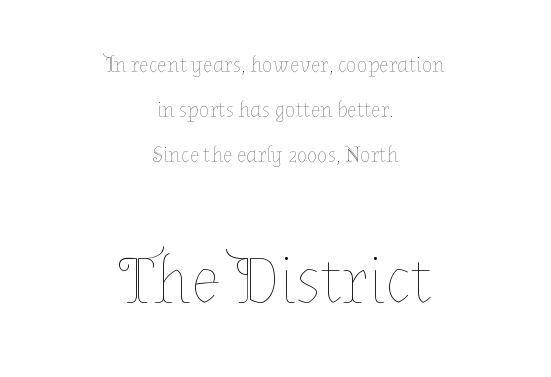
Q: Is the text bold? A: No.
Q: Is the text italic (slanted)? A: No, it is upright.
Q: Is the text underlined? A: No.
Q: How is the paragraph aligned? A: Centered.
Q: Is the spacing between letters normal or unusually wide? A: Normal.
Q: Is the spacing between lines tight, normal or loose? A: Loose.
Q: Which block of text is set in a larger size, the first (top) or the second (bottom)? A: The second (bottom) one.
Q: Width (condensed, normal, or wide)? A: Normal.
Q: Stroke contrast? A: Low.
Q: x-height? A: Medium.
Q: Monospaced? A: No.
